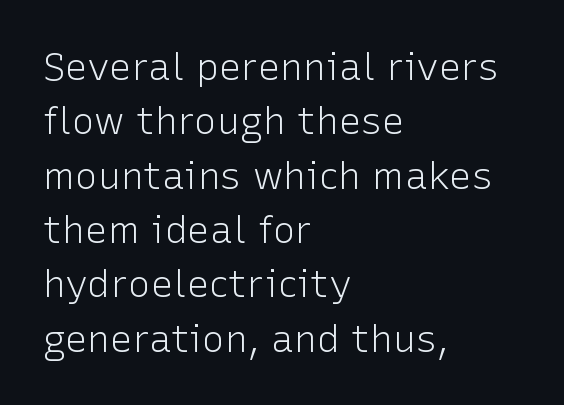
{"serif": "no", "italic": "no", "bold": "no", "weight": "light", "width": "normal", "stroke_contrast": "low", "x_height": "medium", "monospaced": "no", "underline": "no", "align": "left", "line_spacing": "normal", "line_spacing_ratio": 1.43, "letter_spacing": "normal", "letter_spacing_em": 0.0, "glyph_px": 38}
